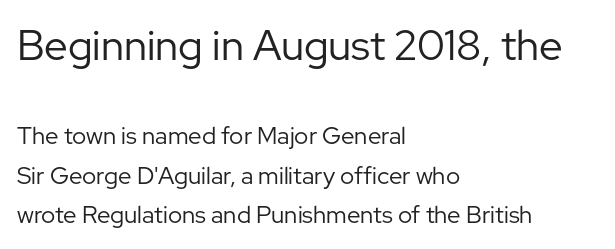
The image shows 42 px regular-weight sans-serif type, upright; set left-aligned, normal line spacing (1.64x), normal letter spacing, not underlined; the first (top) block is 1.75x larger; low stroke contrast and a medium x-height.
